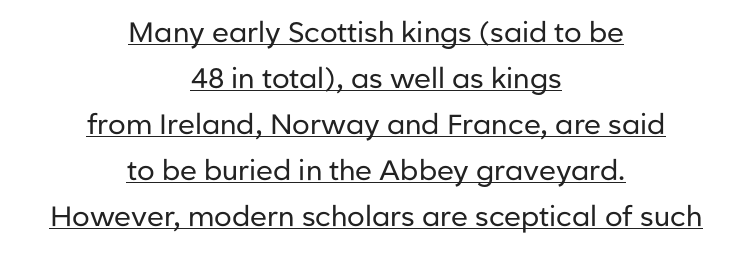
Q: Is the text bold? A: No.
Q: Is the text italic (slanted)? A: No, it is upright.
Q: Is the typeface a serif or a sans-serif typeface? A: Sans-serif.
Q: Is the text underlined? A: Yes.
Q: How is the paragraph aligned? A: Centered.
Q: Is the spacing between letters normal or unusually wide? A: Normal.
Q: Is the spacing between lines tight, normal or loose? A: Normal.
Q: Width (condensed, normal, or wide)? A: Normal.
Q: Stroke contrast? A: Low.
Q: x-height? A: Medium.
Q: Monospaced? A: No.
